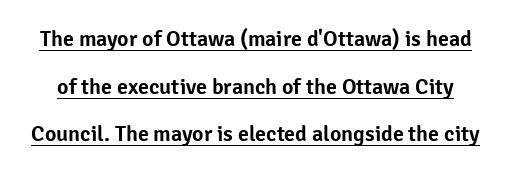
Q: Is the text italic (slanted)? A: No, it is upright.
Q: Is the text underlined? A: Yes.
Q: Is the spacing between letters normal or unusually wide? A: Normal.
Q: Is the spacing between lines tight, normal or loose? A: Loose.
